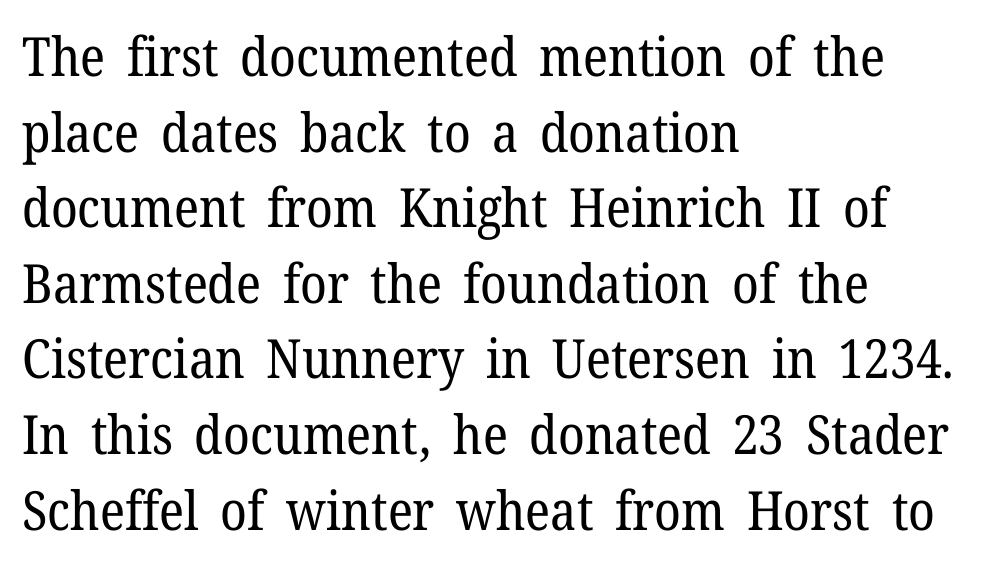
{"serif": "yes", "italic": "no", "bold": "no", "weight": "regular", "width": "normal", "stroke_contrast": "low", "x_height": "medium", "monospaced": "no", "underline": "no", "align": "left", "line_spacing": "normal", "line_spacing_ratio": 1.4, "letter_spacing": "normal", "letter_spacing_em": 0.0, "glyph_px": 54}
